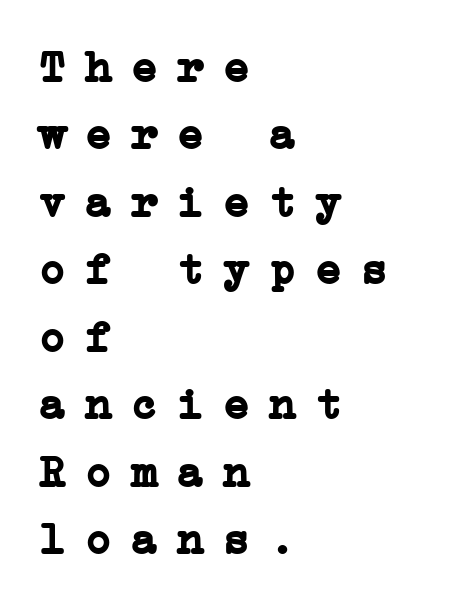
Q: Is the text bold? A: Yes.
Q: Is the text italic (slanted)? A: No, it is upright.
Q: Is the typeface a serif or a sans-serif typeface? A: Serif.
Q: Is the text underlined? A: No.
Q: How is the paragraph aligned? A: Left-aligned.
Q: Is the spacing between letters normal or unusually wide? A: Unusually wide.
Q: Is the spacing between lines tight, normal or loose? A: Normal.
Q: Width (condensed, normal, or wide)? A: Normal.
Q: Stroke contrast? A: Low.
Q: x-height? A: Medium.
